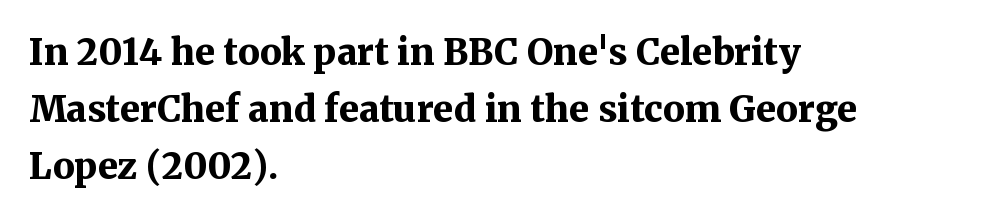
The image shows 36 px bold serif type, upright; set left-aligned, normal line spacing (1.59x), normal letter spacing, not underlined; medium stroke contrast and a medium x-height.
